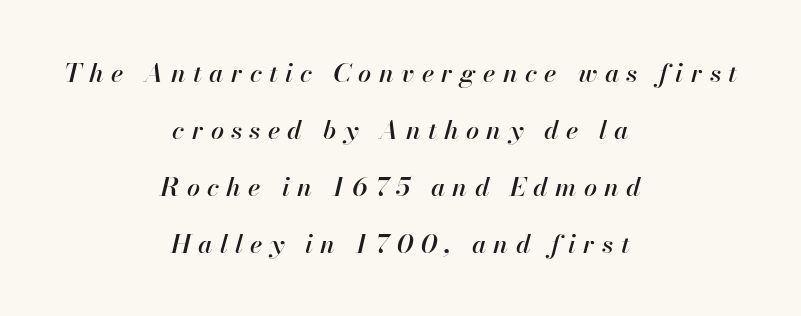
The image shows 26 px text type, italic (leaning right); set centered, loose line spacing (2.19x), unusually wide letter spacing (+0.28 em), not underlined.
